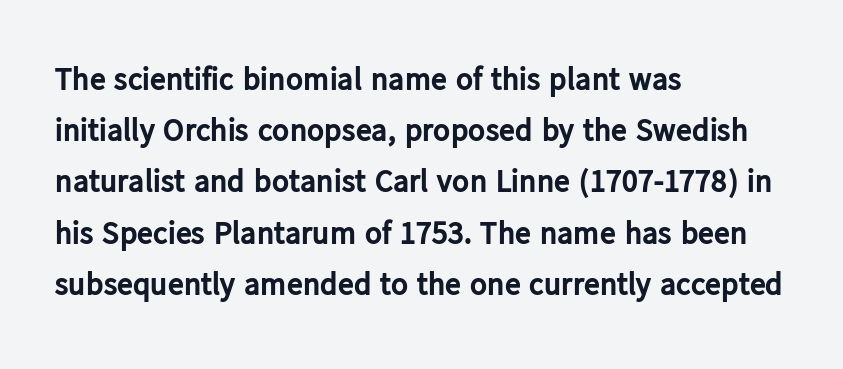
The image shows 32 px bold sans-serif type, upright; set left-aligned, normal line spacing (1.6x), normal letter spacing, not underlined; low stroke contrast and a medium x-height.
